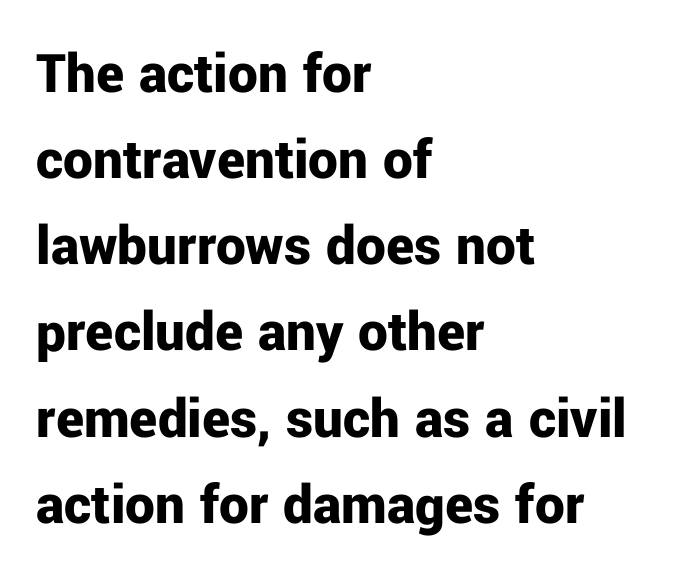
Q: Is the text bold? A: Yes.
Q: Is the text italic (slanted)? A: No, it is upright.
Q: Is the typeface a serif or a sans-serif typeface? A: Sans-serif.
Q: Is the text underlined? A: No.
Q: How is the paragraph aligned? A: Left-aligned.
Q: Is the spacing between letters normal or unusually wide? A: Normal.
Q: Is the spacing between lines tight, normal or loose? A: Normal.
Q: Width (condensed, normal, or wide)? A: Normal.
Q: Stroke contrast? A: Low.
Q: x-height? A: Medium.
Q: Monospaced? A: No.
